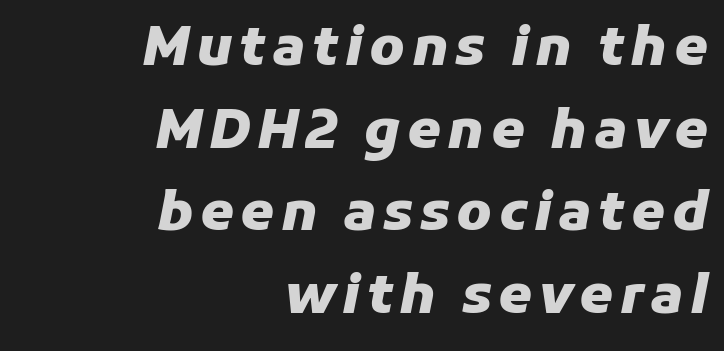
The compositor pushed each line to the right boundary. Reading down the column, the eye jumps a familiar distance to each next line. These lines were composed using italics. The baseline area is clear.
